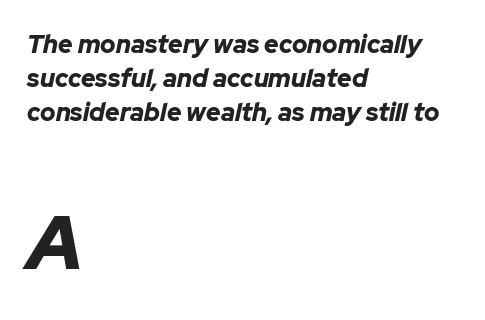
Q: Is the text bold? A: Yes.
Q: Is the text italic (slanted)? A: Yes, it leans right by about 12 degrees.
Q: Is the text underlined? A: No.
Q: How is the paragraph aligned? A: Left-aligned.
Q: Is the spacing between letters normal or unusually wide? A: Normal.
Q: Is the spacing between lines tight, normal or loose? A: Normal.
Q: Which block of text is set in a larger size, the first (top) or the second (bottom)? A: The second (bottom) one.
Q: Width (condensed, normal, or wide)? A: Normal.
Q: Stroke contrast? A: Low.
Q: x-height? A: Medium.
Q: Monospaced? A: No.
